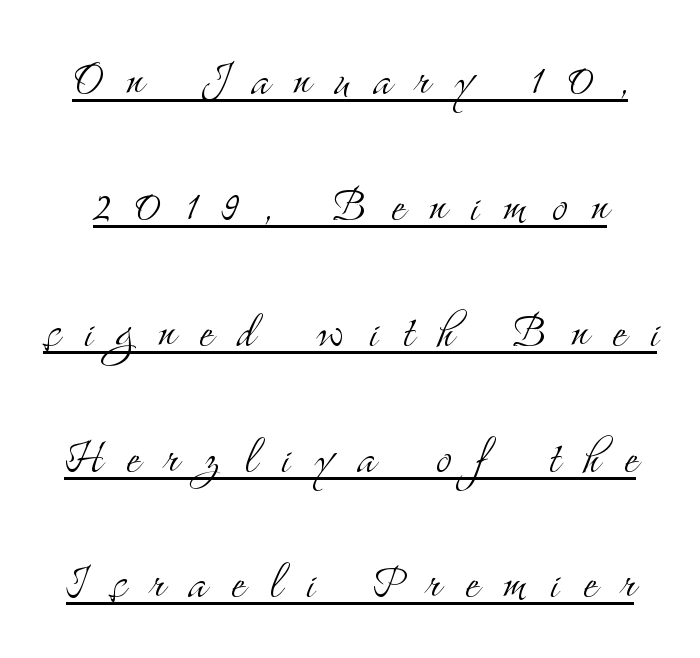
The image shows 58 px light, condensed serif type; set loose line spacing (2.17x), unusually wide letter spacing (+0.42 em), underlined; medium stroke contrast and a small x-height.
